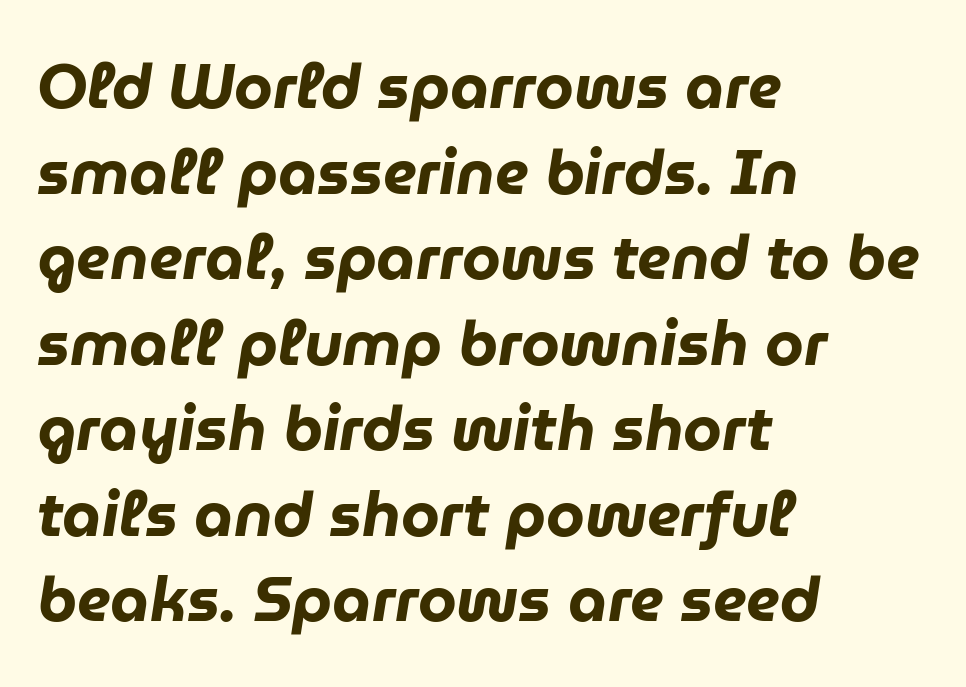
Lines of text with bare space underneath. Proportional: the letters do not fall into vertical columns. Weight check: bold — yes, fully. Each line starts at the same left margin while the right side varies.
